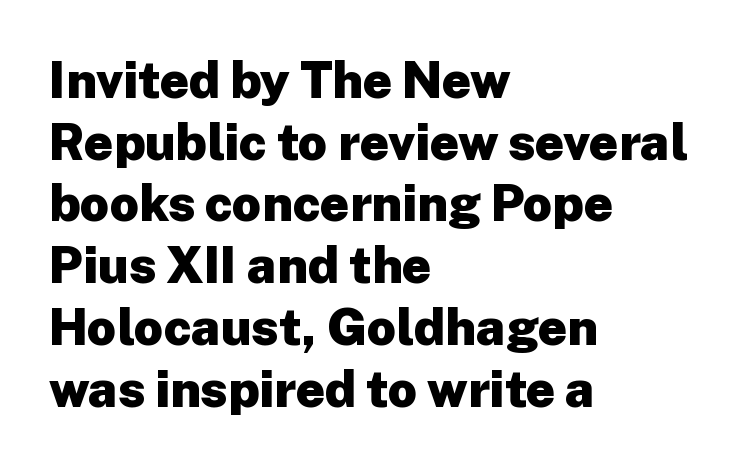
{"serif": "no", "italic": "no", "bold": "yes", "weight": "heavy", "width": "normal", "stroke_contrast": "low", "x_height": "medium", "monospaced": "no", "underline": "no", "align": "left", "line_spacing_ratio": 1.21, "letter_spacing": "normal", "letter_spacing_em": 0.0, "glyph_px": 51}
